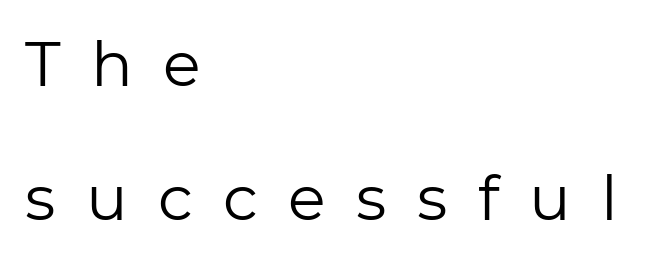
{"serif": "no", "italic": "no", "bold": "no", "weight": "regular", "width": "normal", "stroke_contrast": "low", "x_height": "medium", "monospaced": "no", "underline": "no", "align": "left", "line_spacing": "loose", "line_spacing_ratio": 2.16, "letter_spacing": "wide", "letter_spacing_em": 0.49, "glyph_px": 62}
